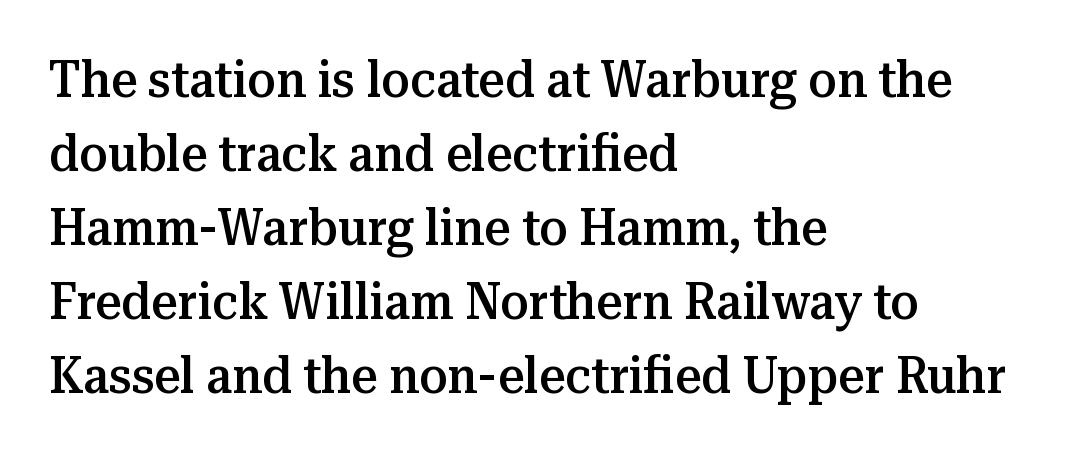
The image shows 51 px semibold serif type, upright; set left-aligned, normal line spacing (1.45x), normal letter spacing, not underlined; medium stroke contrast and a medium x-height.
